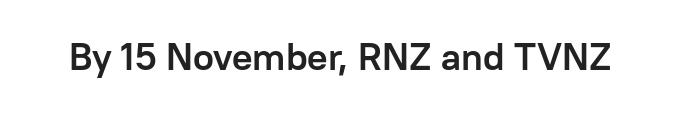
The image shows 38 px semibold sans-serif type, upright; set normal letter spacing, not underlined; low stroke contrast and a medium x-height.
